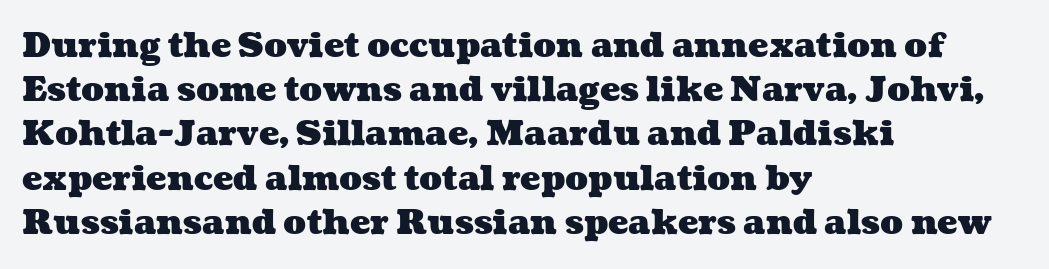
The image shows 34 px heavy, wide type; set left-aligned, normal line spacing (1.3x), normal letter spacing, not underlined; medium stroke contrast and a medium x-height.
